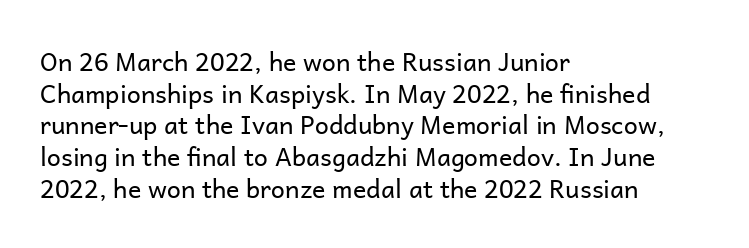
The image shows 25 px text type, upright; set left-aligned, normal line spacing (1.27x), normal letter spacing, not underlined.
